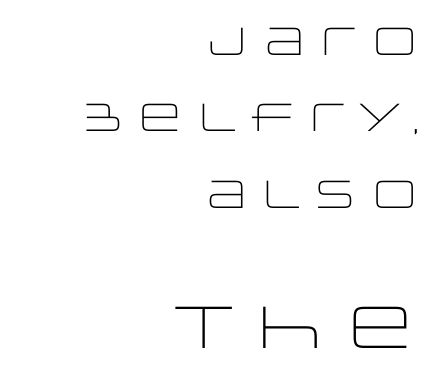
Q: Is the text bold? A: No.
Q: Is the text italic (slanted)? A: No, it is upright.
Q: Is the typeface a serif or a sans-serif typeface? A: Sans-serif.
Q: Is the text underlined? A: No.
Q: How is the paragraph aligned? A: Right-aligned.
Q: Is the spacing between letters normal or unusually wide? A: Normal.
Q: Is the spacing between lines tight, normal or loose? A: Loose.
Q: Which block of text is set in a larger size, the first (top) or the second (bottom)? A: The second (bottom) one.
Q: Width (condensed, normal, or wide)? A: Wide.
Q: Stroke contrast? A: Low.
Q: x-height? A: Large.
Q: Monospaced? A: No.
